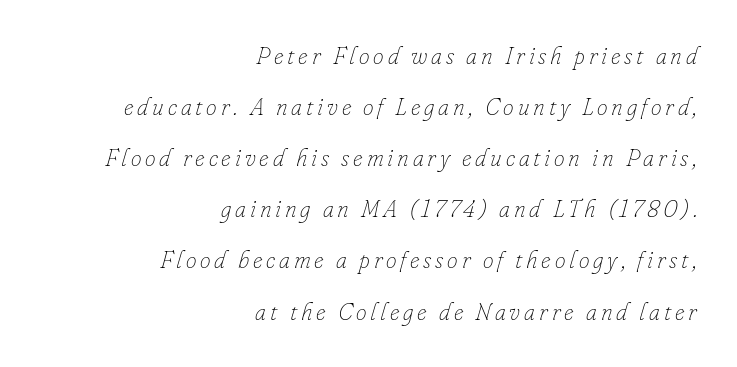
{"italic": "yes", "lean": "right", "slant_degrees": 16, "bold": "no", "underline": "no", "align": "right", "line_spacing": "loose", "line_spacing_ratio": 2.13, "glyph_px": 24}
